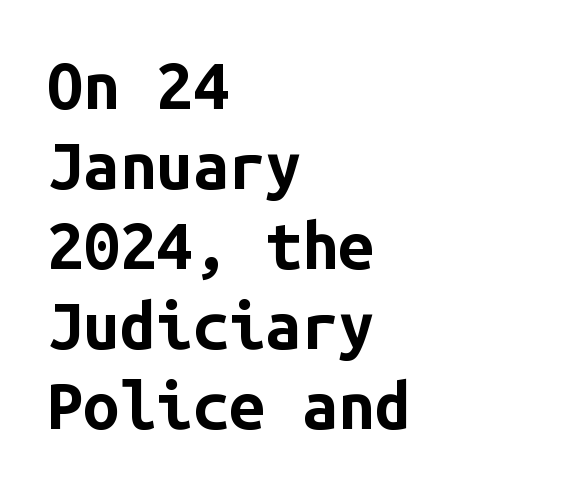
Q: Is the text bold? A: Yes.
Q: Is the text italic (slanted)? A: No, it is upright.
Q: Is the typeface a serif or a sans-serif typeface? A: Sans-serif.
Q: Is the text underlined? A: No.
Q: How is the paragraph aligned? A: Left-aligned.
Q: Is the spacing between letters normal or unusually wide? A: Normal.
Q: Width (condensed, normal, or wide)? A: Normal.
Q: Stroke contrast? A: Low.
Q: x-height? A: Medium.
Q: Monospaced? A: Yes.
